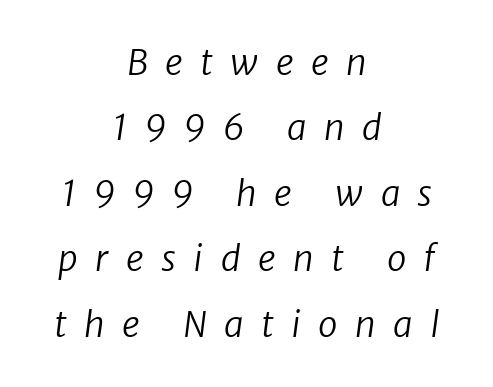
The image shows 35 px regular-weight sans-serif type; set centered, line spacing 1.87x, unusually wide letter spacing (+0.5 em), not underlined; low stroke contrast and a medium x-height.
